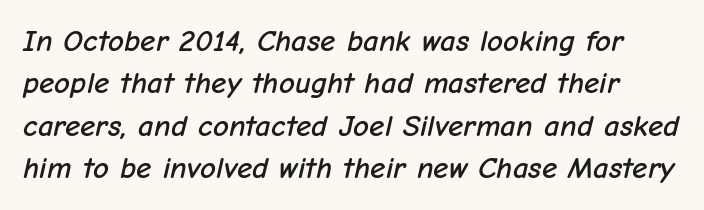
{"italic": "yes", "lean": "right", "slant_degrees": 12, "width": "normal", "stroke_contrast": "low", "x_height": "medium", "monospaced": "no", "underline": "no", "line_spacing": "normal", "line_spacing_ratio": 1.37, "letter_spacing": "normal", "letter_spacing_em": 0.0, "glyph_px": 31}
